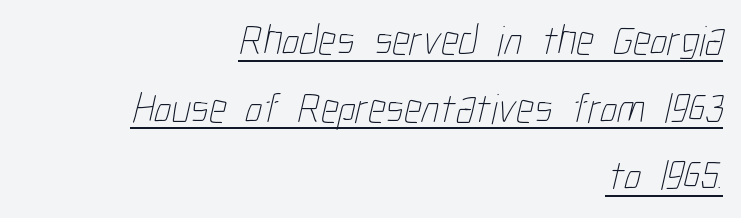
Think standard paragraph weight, or any step lighter than that. You can see a thin bar hugging the bottom of the glyphs. Glyph-to-glyph distance matches everyday printed text. Line ends are locked; line starts wander.
